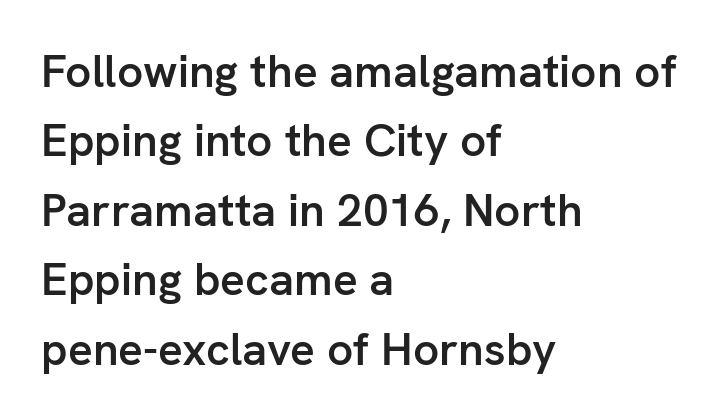
{"serif": "no", "italic": "no", "bold": "semi", "weight": "semibold", "width": "normal", "stroke_contrast": "low", "x_height": "medium", "monospaced": "no", "underline": "no", "align": "left", "line_spacing": "normal", "line_spacing_ratio": 1.51, "letter_spacing": "normal", "letter_spacing_em": 0.0, "glyph_px": 46}
